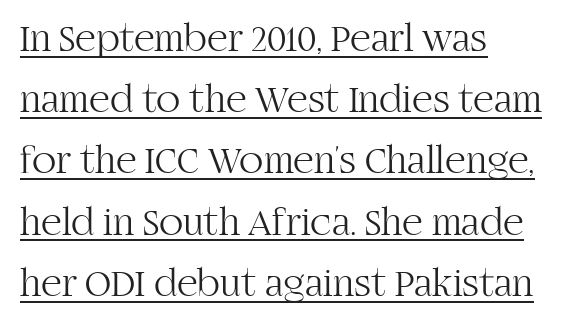
Q: Is the text bold? A: No.
Q: Is the text italic (slanted)? A: No, it is upright.
Q: Is the typeface a serif or a sans-serif typeface? A: Serif.
Q: Is the text underlined? A: Yes.
Q: How is the paragraph aligned? A: Left-aligned.
Q: Is the spacing between letters normal or unusually wide? A: Normal.
Q: Is the spacing between lines tight, normal or loose? A: Normal.
Q: Width (condensed, normal, or wide)? A: Normal.
Q: Stroke contrast? A: High.
Q: x-height? A: Large.
Q: Monospaced? A: No.
